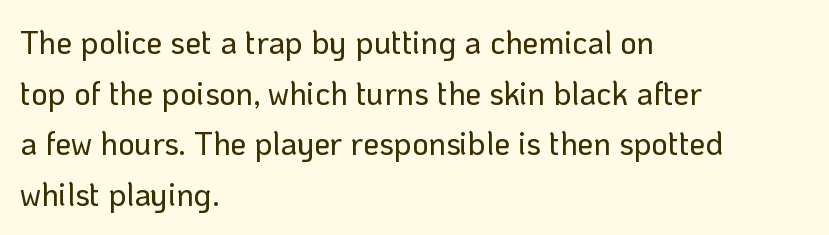
Q: Is the text italic (slanted)? A: No, it is upright.
Q: Is the typeface a serif or a sans-serif typeface? A: Sans-serif.
Q: Is the text underlined? A: No.
Q: How is the paragraph aligned? A: Left-aligned.
Q: Is the spacing between letters normal or unusually wide? A: Normal.
Q: Is the spacing between lines tight, normal or loose? A: Normal.
Q: Width (condensed, normal, or wide)? A: Normal.
Q: Stroke contrast? A: Low.
Q: x-height? A: Medium.
Q: Monospaced? A: No.
